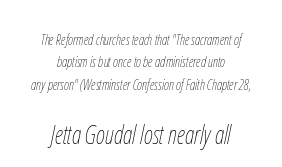
The image shows 25 px text type, italic (leaning right); set centered, normal line spacing (1.59x), normal letter spacing, not underlined; the second (bottom) block is 1.79x larger.
